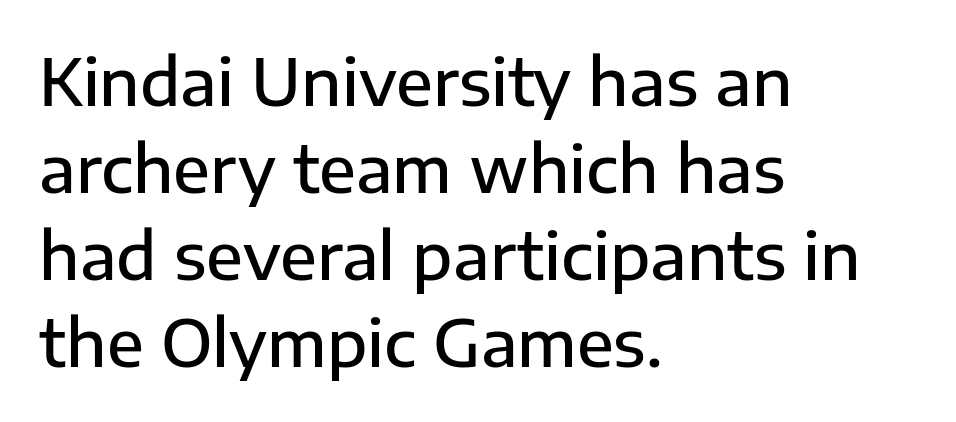
Note the varied advance widths — an 'i' is clearly narrower than an 'm'. The lines are quadded left. A clean baseline with only descenders dipping below it. What stands out about the letter spacing? Nothing — it is the standard amount. It's the straight-up-and-down kind of type.
